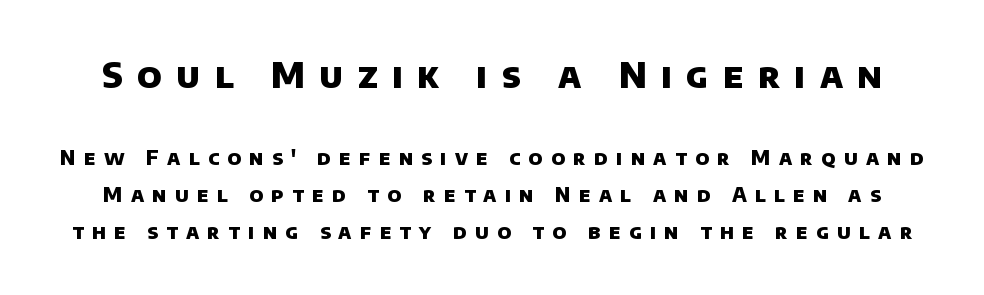
{"serif": "no", "bold": "yes", "weight": "heavy", "width": "normal", "stroke_contrast": "low", "x_height": "large", "monospaced": "no", "underline": "no", "line_spacing_ratio": 1.85, "letter_spacing": "wide", "letter_spacing_em": 0.41, "larger_block": "first", "size_ratio": 1.75, "glyph_px": 35}
